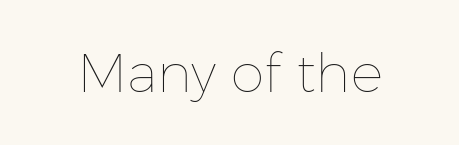
How are the letters spaced? Ordinarily, with no added tracking. This reads as an unemphasized weight, regular at the heaviest. Does the lettering tilt? It doesn't — this is upright. The face used here is proportionally spaced, like ordinary book or web type. The area under the type is left untouched.
